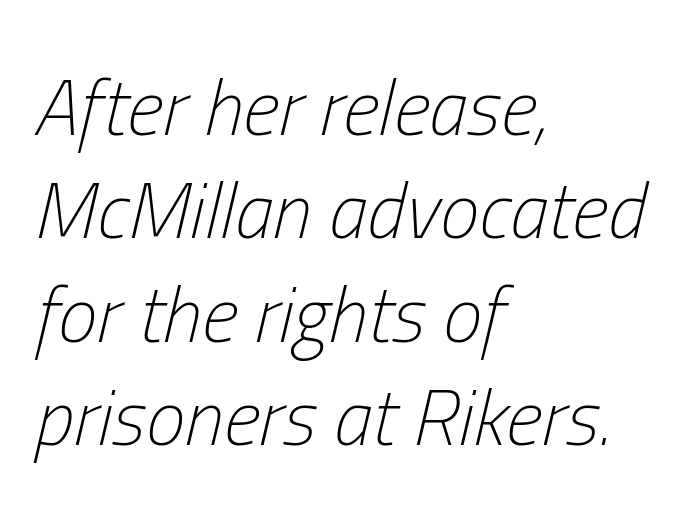
{"italic": "yes", "lean": "right", "slant_degrees": 13, "bold": "no", "weight": "light", "width": "condensed", "stroke_contrast": "low", "x_height": "medium", "monospaced": "no", "underline": "no", "align": "left", "line_spacing": "normal", "line_spacing_ratio": 1.31, "letter_spacing": "normal", "letter_spacing_em": 0.0, "glyph_px": 79}
